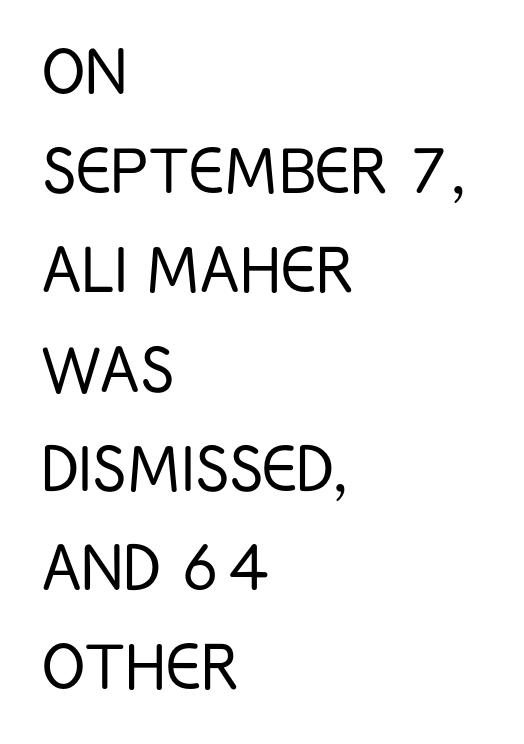
The image shows 80 px light, condensed sans-serif type, upright; set left-aligned, line spacing 1.24x, normal letter spacing, not underlined; low stroke contrast and a large x-height.
